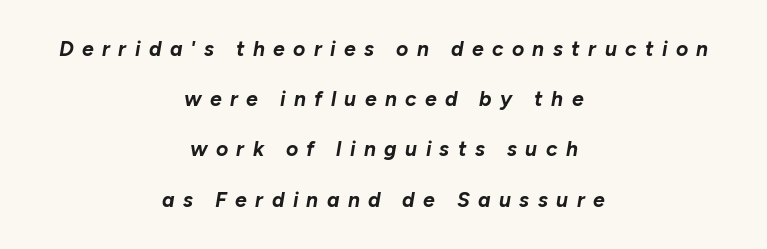
{"italic": "yes", "lean": "right", "slant_degrees": 10, "bold": "yes", "underline": "no", "align": "center", "line_spacing": "loose", "line_spacing_ratio": 2.39, "letter_spacing": "wide", "letter_spacing_em": 0.4, "glyph_px": 21}
